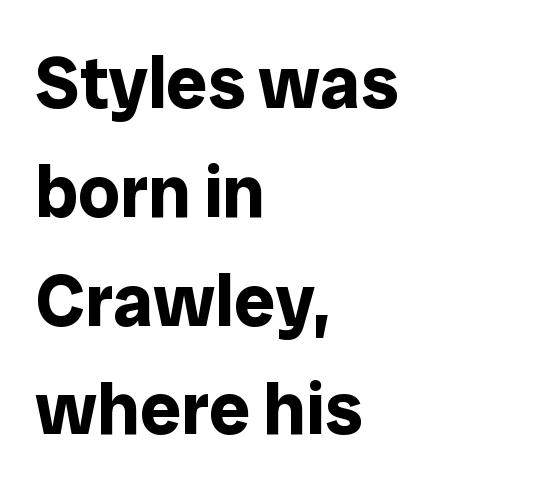
This sample uses plain, unmodified letter spacing. A normal amount of white space separates one row of letters from the next. Which margin do the lines hug? The left one — the right edge is uneven. Just letters on the line, the space beneath them empty.
